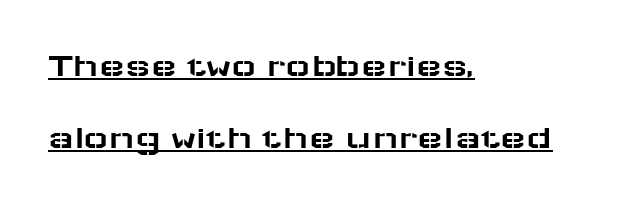
{"serif": "no", "italic": "no", "width": "wide", "stroke_contrast": "low", "x_height": "medium", "monospaced": "no", "underline": "yes", "align": "left", "line_spacing": "loose", "line_spacing_ratio": 2.11, "letter_spacing": "normal", "letter_spacing_em": 0.0, "glyph_px": 34}
